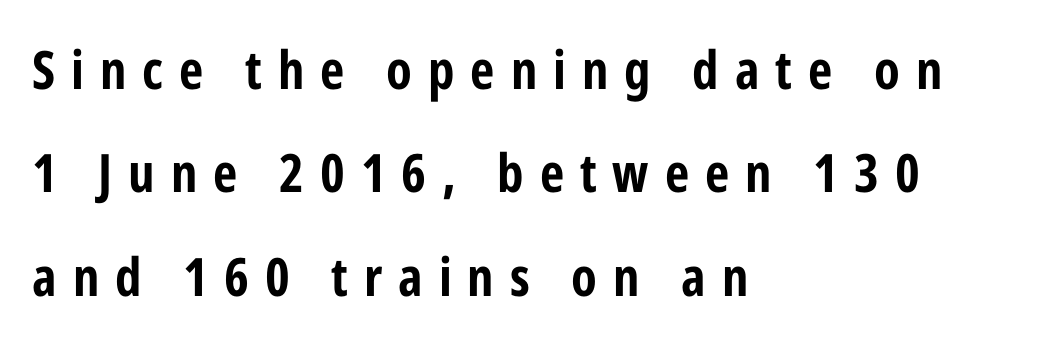
The image shows 53 px condensed sans-serif type, upright; set left-aligned, loose line spacing (1.95x), unusually wide letter spacing (+0.3 em), not underlined; low stroke contrast and a medium x-height.
